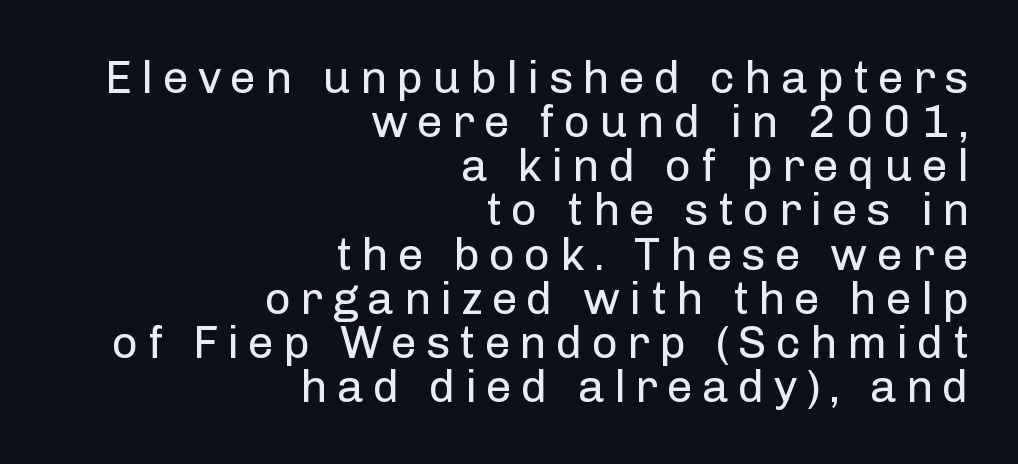
Compared with a flush-left layout, this one pins lines to the opposite, right side. A typesetter would label this face a sans. A light-to-regular cut is what we see here. The letters advance in unequal steps, a hallmark of proportional type. Nobody drew a line under any word here.
